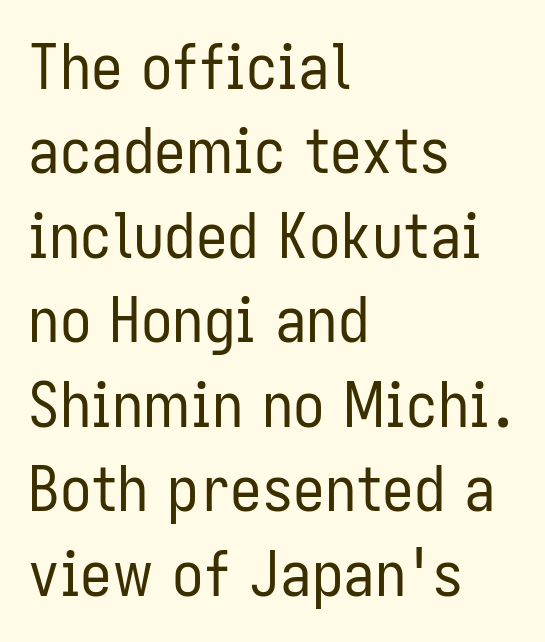
The image shows 63 px regular-weight, condensed sans-serif type, upright; set left-aligned, normal line spacing (1.34x), normal letter spacing, not underlined; low stroke contrast and a medium x-height.
